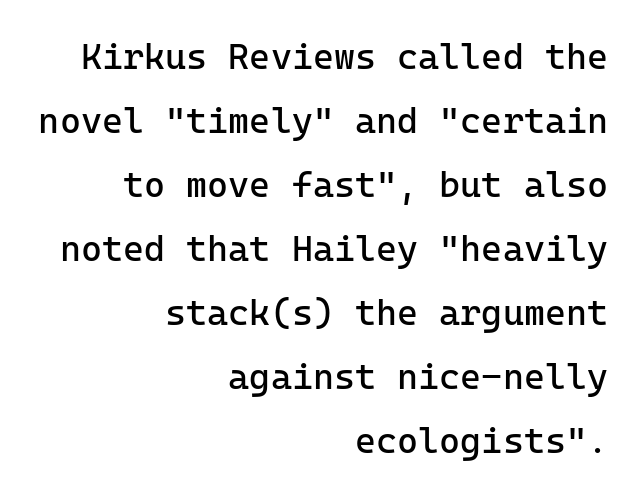
{"serif": "no", "italic": "no", "bold": "no", "weight": "regular", "width": "normal", "stroke_contrast": "low", "x_height": "medium", "underline": "no", "align": "right", "line_spacing_ratio": 1.78, "letter_spacing": "normal", "letter_spacing_em": 0.0, "glyph_px": 36}
